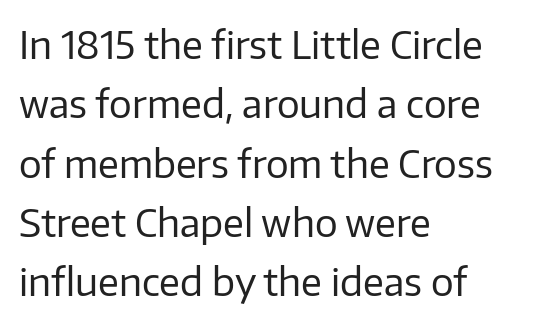
Q: Is the text bold? A: No.
Q: Is the text italic (slanted)? A: No, it is upright.
Q: Is the typeface a serif or a sans-serif typeface? A: Sans-serif.
Q: Is the text underlined? A: No.
Q: How is the paragraph aligned? A: Left-aligned.
Q: Is the spacing between letters normal or unusually wide? A: Normal.
Q: Is the spacing between lines tight, normal or loose? A: Normal.
Q: Width (condensed, normal, or wide)? A: Normal.
Q: Stroke contrast? A: Low.
Q: x-height? A: Medium.
Q: Monospaced? A: No.
